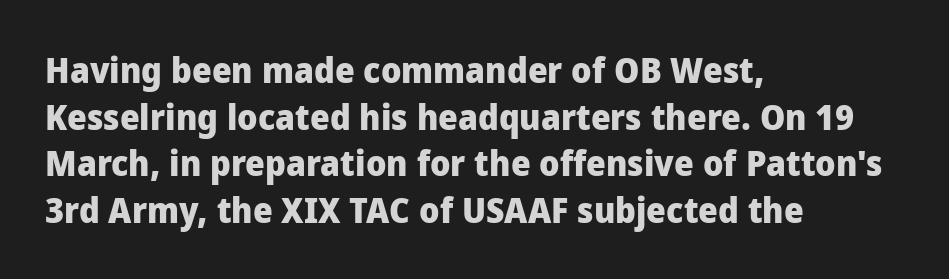
The image shows 35 px heavy sans-serif type, upright; set left-aligned, normal line spacing (1.33x), normal letter spacing, not underlined; low stroke contrast and a medium x-height.
